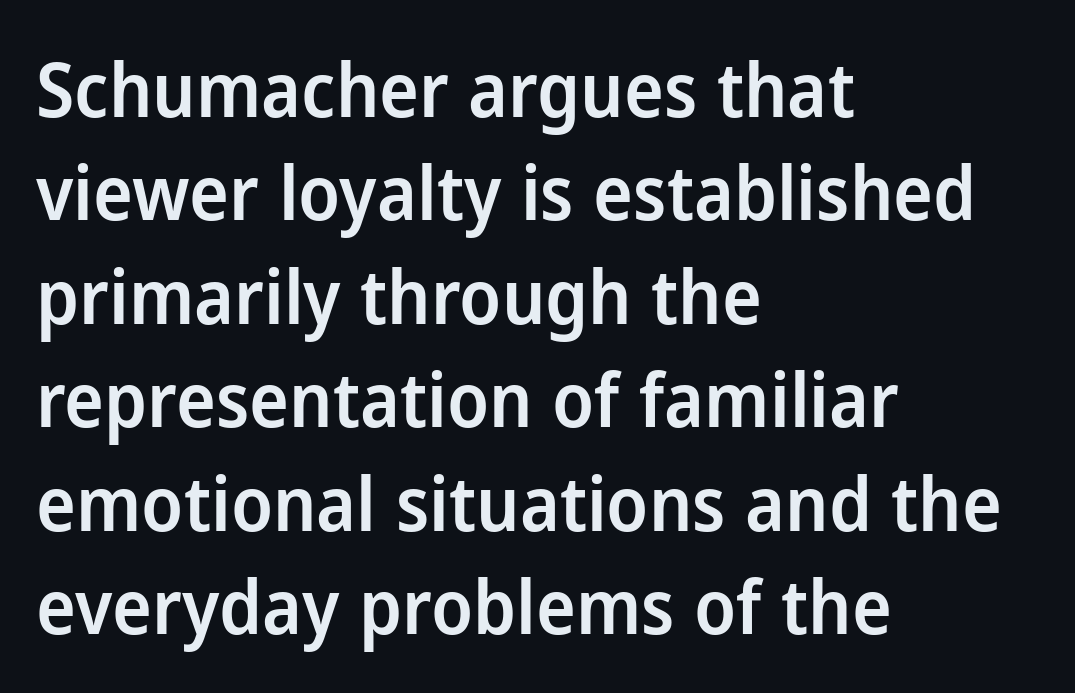
Q: Is the text bold? A: Semi-bold.
Q: Is the text italic (slanted)? A: No, it is upright.
Q: Is the typeface a serif or a sans-serif typeface? A: Sans-serif.
Q: Is the text underlined? A: No.
Q: How is the paragraph aligned? A: Left-aligned.
Q: Is the spacing between letters normal or unusually wide? A: Normal.
Q: Is the spacing between lines tight, normal or loose? A: Normal.
Q: Width (condensed, normal, or wide)? A: Normal.
Q: Stroke contrast? A: Low.
Q: x-height? A: Medium.
Q: Monospaced? A: No.
